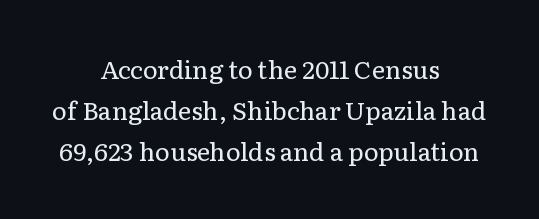
Q: Is the text bold? A: No.
Q: Is the text italic (slanted)? A: No, it is upright.
Q: Is the text underlined? A: No.
Q: How is the paragraph aligned? A: Centered.
Q: Is the spacing between letters normal or unusually wide? A: Normal.
Q: Is the spacing between lines tight, normal or loose? A: Normal.
